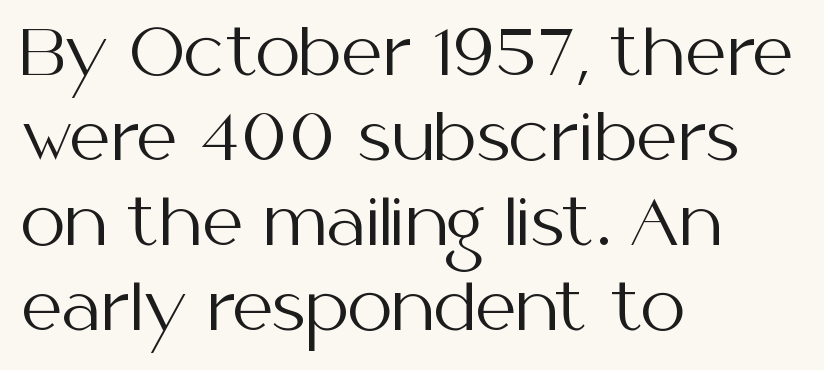
Words float on clear page, feet unadorned. On a weight scale, this lands at 450 or below. Typeset ragged right — the left edge is the straight one. Do the characters align in a grid? No, the font is proportional. Standard letterfit; no display-style spreading of the glyphs. Vertically, the passage feels balanced, rows spaced as you'd expect.
